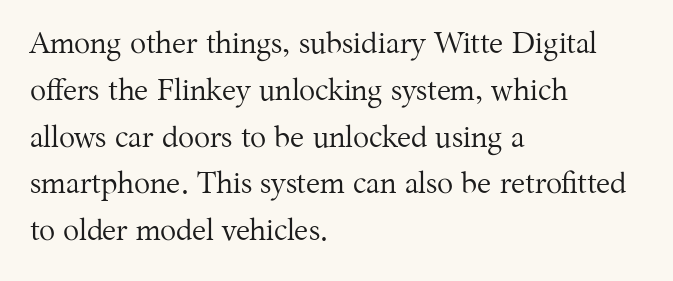
The typeface chosen for these lines features serifs. Vertically, the passage feels balanced, rows spaced as you'd expect. Designer's note — italics off, roman on. Alignment: flush left. A bare baseline throughout the passage. The weight would be labelled regular, book, light, or lighter still.
